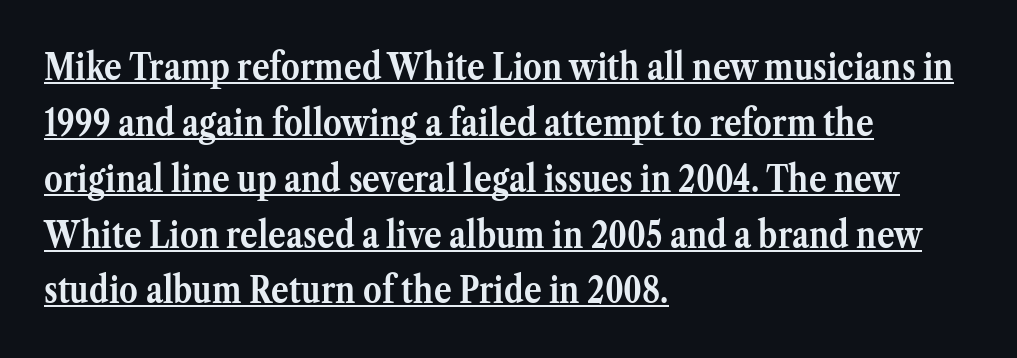
Does the copy run flush right? No — it runs flush left. This is heavy type, rendered in bold. No extra tracking has been applied to these lines. This is serif lettering, the kind often seen in printed books. Here the designer chose a conventional face with non-uniform glyph widths. The letters stand upright; this is a roman face.
